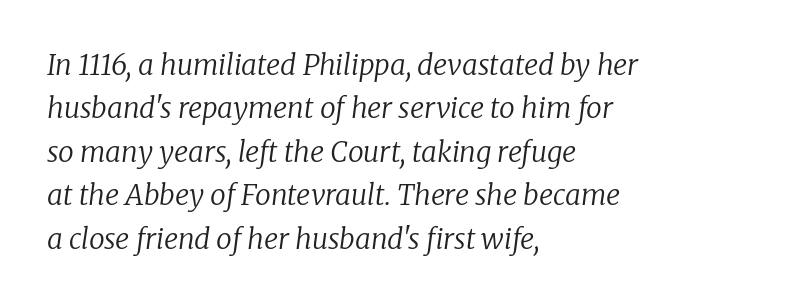
{"serif": "yes", "italic": "yes", "lean": "right", "slant_degrees": 8, "bold": "no", "weight": "regular", "width": "normal", "stroke_contrast": "low", "x_height": "medium", "monospaced": "no", "underline": "no", "align": "left", "line_spacing": "normal", "line_spacing_ratio": 1.55, "letter_spacing": "normal", "letter_spacing_em": 0.0, "glyph_px": 28}
